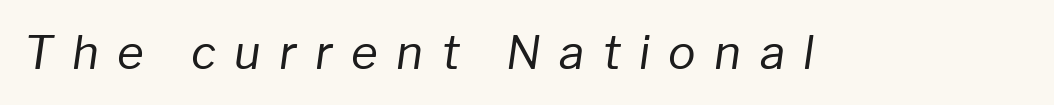
The passage shown has open, widely tracked lettering throughout. Think standard paragraph weight, or any step lighter than that. Every character sits at an angle, as italics do. The passage shown is typed in a proportional face where columns would drift. The strip under each line holds only bare page.
